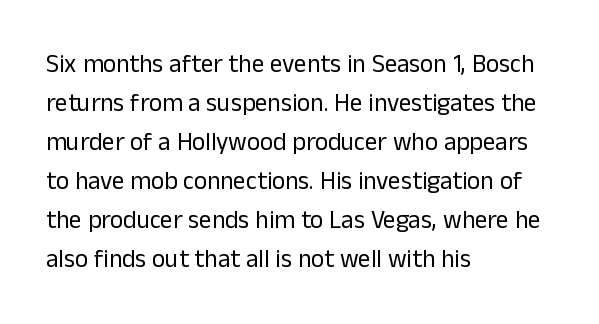
{"italic": "no", "bold": "no", "underline": "no", "align": "left", "line_spacing": "normal", "line_spacing_ratio": 1.56, "letter_spacing": "normal", "letter_spacing_em": 0.0, "glyph_px": 25}
